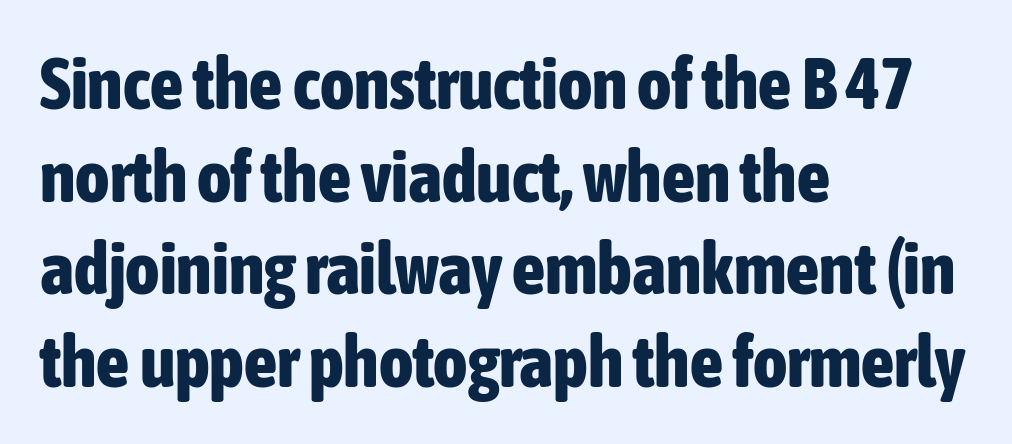
The image shows 73 px bold, condensed sans-serif type, upright; set left-aligned, normal line spacing (1.27x), normal letter spacing, not underlined; low stroke contrast and a medium x-height.
